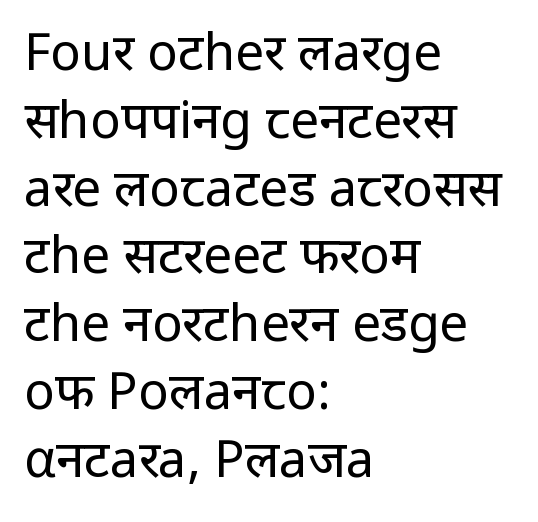
The image shows 51 px regular-weight sans-serif type, upright; set left-aligned, normal line spacing (1.33x), normal letter spacing, not underlined; low stroke contrast and a medium x-height.
